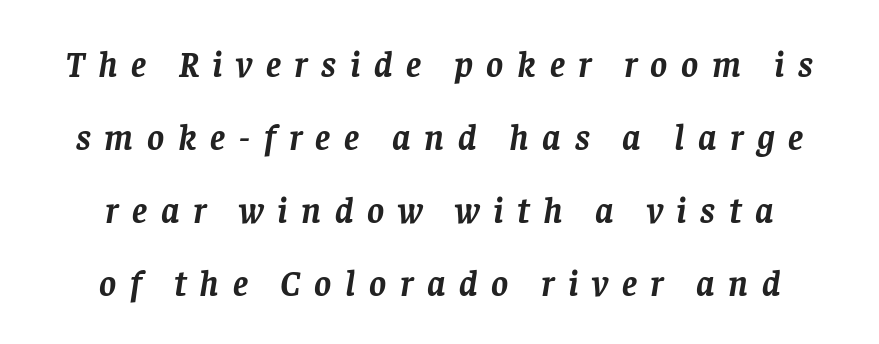
Q: Is the text bold? A: Yes.
Q: Is the text italic (slanted)? A: Yes, it leans right by about 8 degrees.
Q: Is the typeface a serif or a sans-serif typeface? A: Serif.
Q: Is the text underlined? A: No.
Q: Is the spacing between letters normal or unusually wide? A: Unusually wide.
Q: Is the spacing between lines tight, normal or loose? A: Loose.
Q: Width (condensed, normal, or wide)? A: Normal.
Q: Stroke contrast? A: Low.
Q: x-height? A: Large.
Q: Monospaced? A: No.
